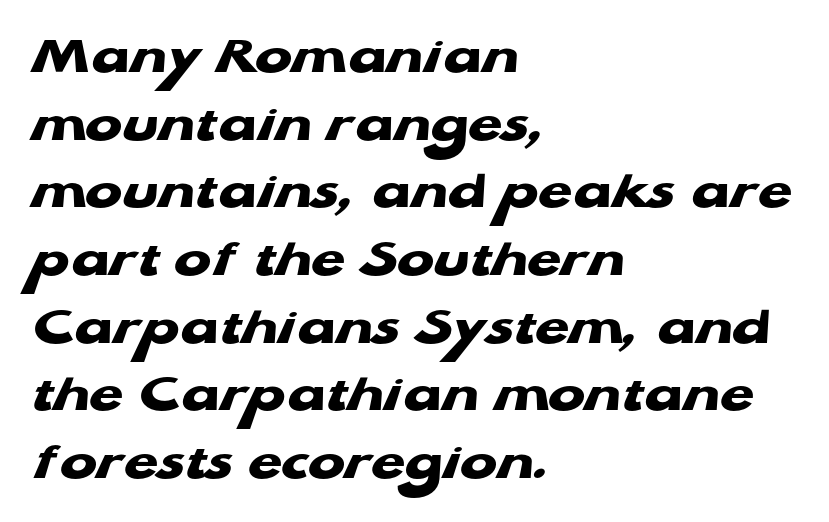
{"serif": "no", "bold": "yes", "weight": "heavy", "width": "wide", "stroke_contrast": "low", "x_height": "medium", "monospaced": "no", "underline": "no", "align": "left", "line_spacing_ratio": 1.23, "letter_spacing": "normal", "letter_spacing_em": 0.0, "glyph_px": 55}
